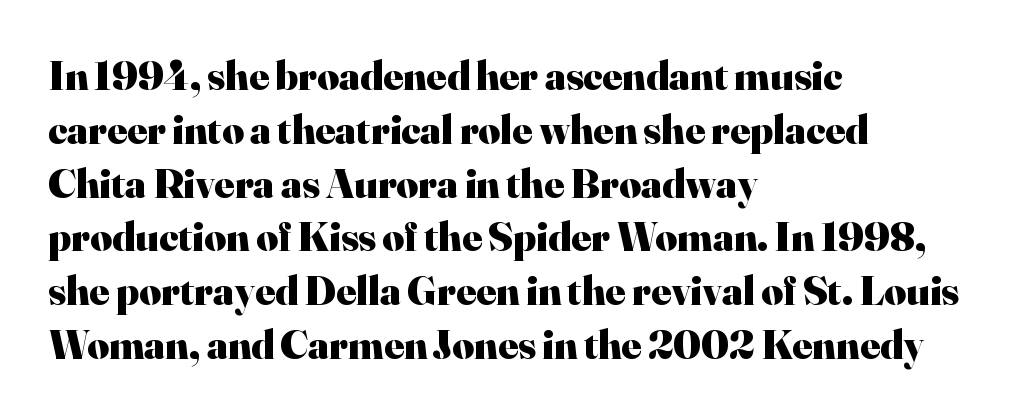
The axis of the letterforms is exactly vertical. A typesetter would call this proportional, since set widths differ per character. The space beneath each line is pristine and unruled. If you measured baseline to baseline, you'd find a middling distance.
